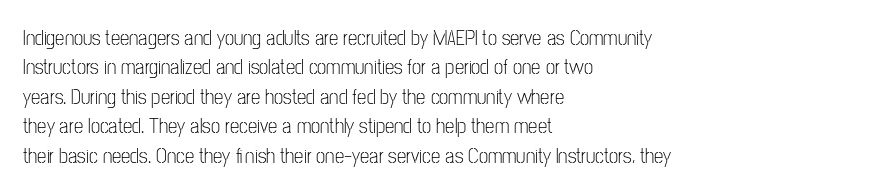
A clean baseline with only descenders dipping below it. If you drew a line through each stem, it would be perfectly vertical. Honestly, the row spacing looks completely unremarkable. Is this a heavy cut? Hardly; it is regular or lighter.
